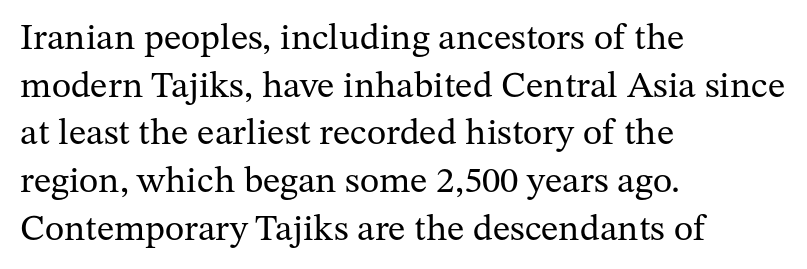
Q: Is the text bold? A: No.
Q: Is the text italic (slanted)? A: No, it is upright.
Q: Is the typeface a serif or a sans-serif typeface? A: Serif.
Q: Is the text underlined? A: No.
Q: How is the paragraph aligned? A: Left-aligned.
Q: Is the spacing between letters normal or unusually wide? A: Normal.
Q: Is the spacing between lines tight, normal or loose? A: Normal.
Q: Width (condensed, normal, or wide)? A: Normal.
Q: Stroke contrast? A: Medium.
Q: x-height? A: Medium.
Q: Monospaced? A: No.
